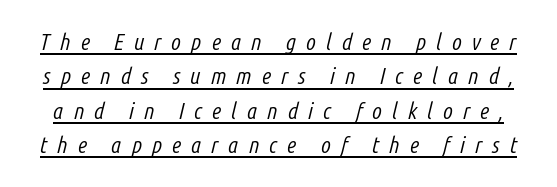
The image shows 23 px text type, italic (leaning right); set normal line spacing (1.49x), unusually wide letter spacing (+0.43 em), underlined.
